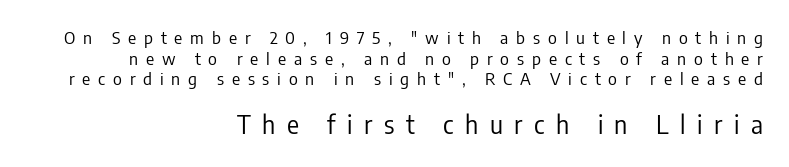
Q: Is the text bold? A: No.
Q: Is the text italic (slanted)? A: No, it is upright.
Q: Is the text underlined? A: No.
Q: How is the paragraph aligned? A: Right-aligned.
Q: Is the spacing between letters normal or unusually wide? A: Unusually wide.
Q: Which block of text is set in a larger size, the first (top) or the second (bottom)? A: The second (bottom) one.
